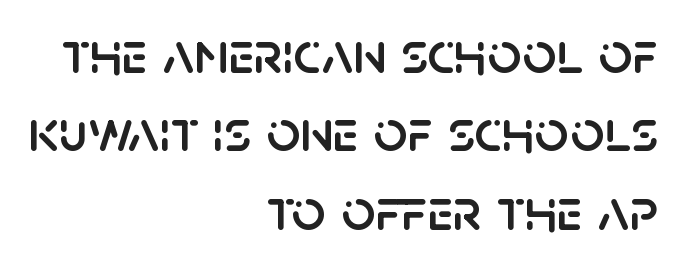
{"serif": "no", "italic": "no", "width": "normal", "stroke_contrast": "low", "x_height": "large", "monospaced": "no", "underline": "no", "align": "right", "line_spacing": "normal", "line_spacing_ratio": 1.33, "letter_spacing": "normal", "letter_spacing_em": 0.0, "glyph_px": 59}
